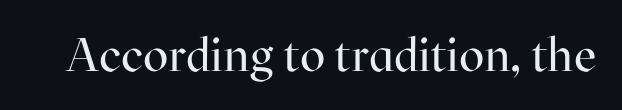
Does the lettering tilt? It doesn't — this is upright. Character widths vary here, with narrow letters taking less room than wide ones. The specimen omits any rule beneath the text block's lines. Students, note that the glyphs here touch the page at normal intervals. This reads as an unemphasized weight, regular at the heaviest. In terms of letterform style, serifs are clearly present.
